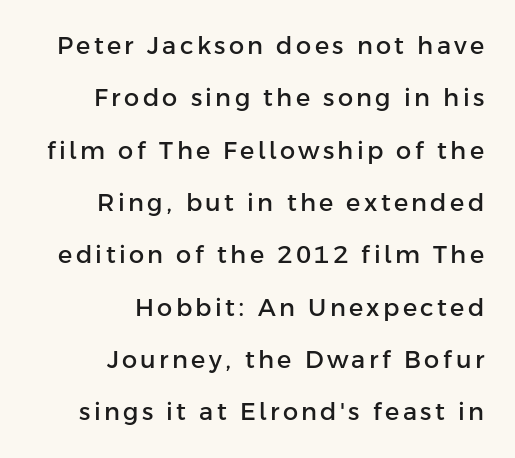
{"italic": "no", "underline": "no", "align": "right", "line_spacing": "loose", "line_spacing_ratio": 2.18, "glyph_px": 24}
